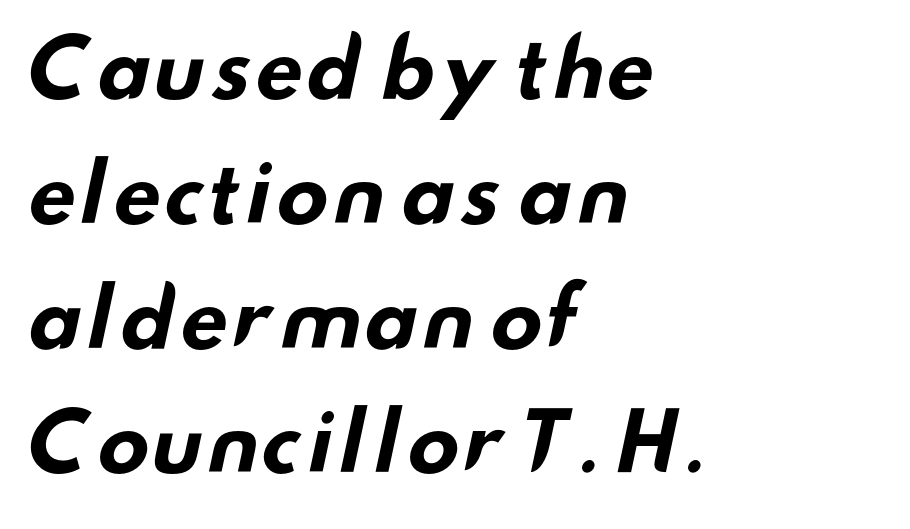
The image shows 79 px bold, wide sans-serif type; set left-aligned, normal line spacing (1.58x), normal letter spacing, not underlined; low stroke contrast and a small x-height.
